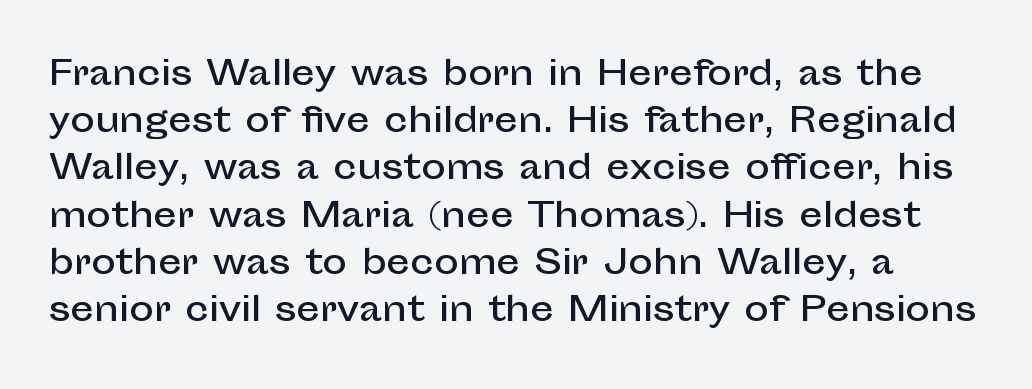
Bare-footed words on every line. A roman cut, with each character standing at attention. Nope, no serifs anywhere on these letters. The letters advance in unequal steps, a hallmark of proportional type. No extra tracking has been applied to these lines. Baseline-to-baseline distance is the conventional proportion of letter height.
